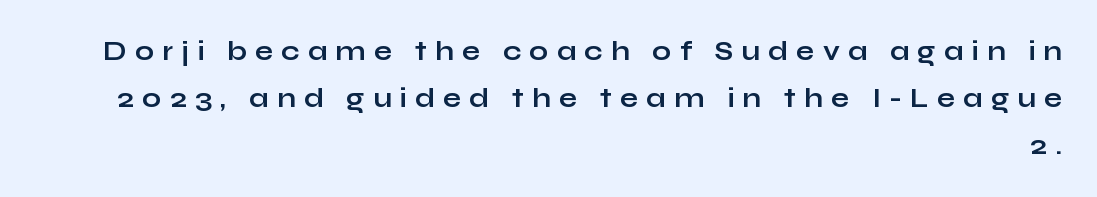
{"italic": "no", "bold": "yes", "underline": "no", "align": "right", "line_spacing_ratio": 1.74, "letter_spacing": "wide", "letter_spacing_em": 0.3, "glyph_px": 27}
